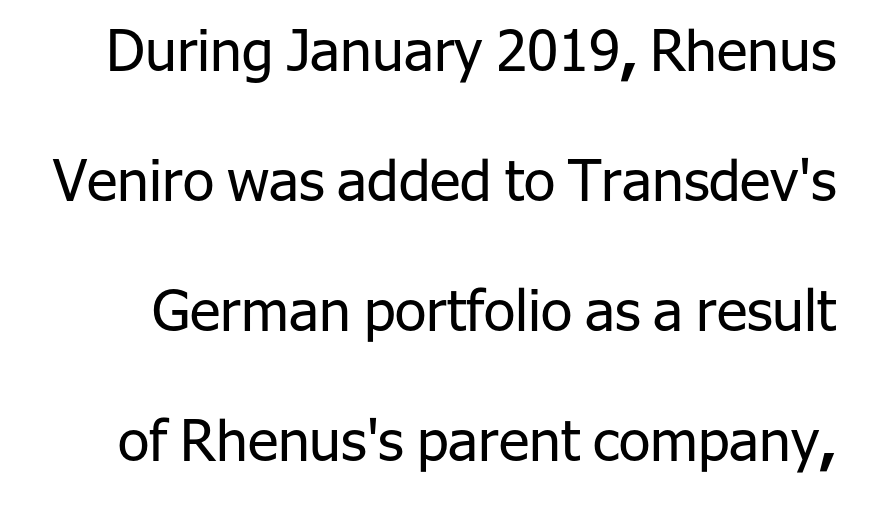
{"serif": "no", "italic": "no", "bold": "no", "weight": "regular", "width": "normal", "stroke_contrast": "low", "x_height": "medium", "monospaced": "no", "underline": "no", "line_spacing": "loose", "line_spacing_ratio": 2.28, "letter_spacing": "normal", "letter_spacing_em": 0.0, "glyph_px": 57}
